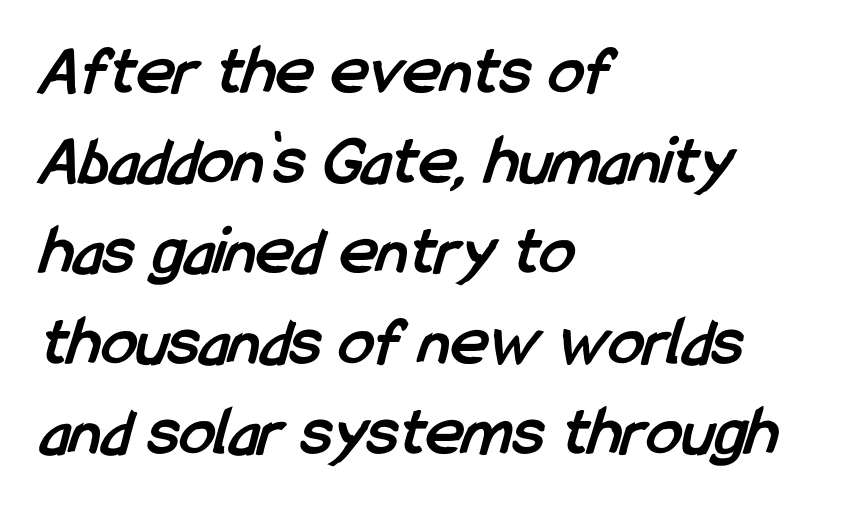
The image shows 71 px semibold, condensed sans-serif type; set left-aligned, normal line spacing (1.27x), normal letter spacing, not underlined; low stroke contrast and a medium x-height.
